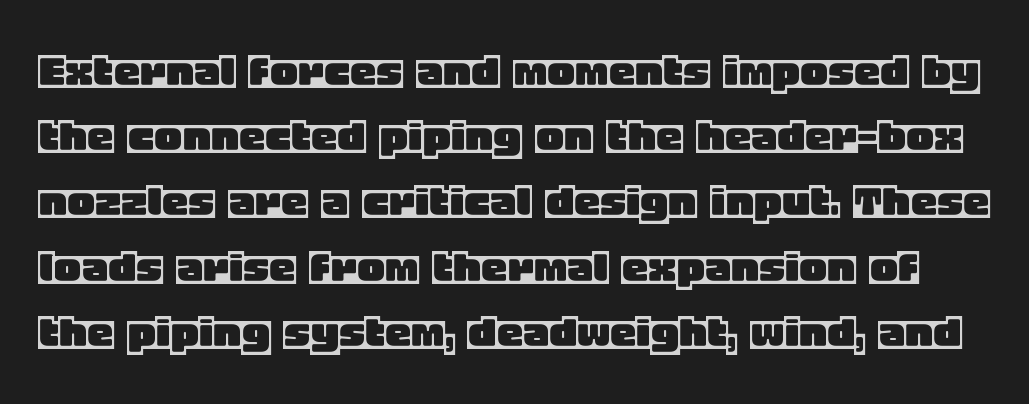
The image shows 53 px text type, upright; set line spacing 1.23x, normal letter spacing, not underlined; a large x-height.
